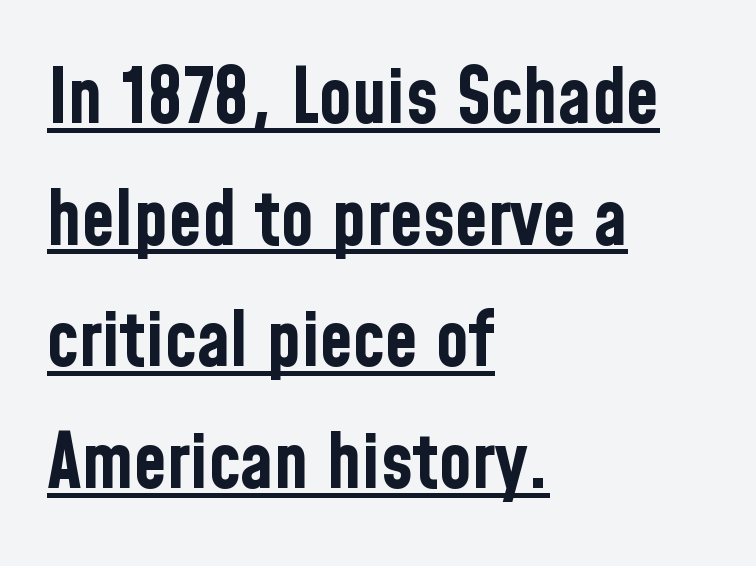
Q: Is the text bold? A: Yes.
Q: Is the text italic (slanted)? A: No, it is upright.
Q: Is the typeface a serif or a sans-serif typeface? A: Sans-serif.
Q: Is the text underlined? A: Yes.
Q: How is the paragraph aligned? A: Left-aligned.
Q: Is the spacing between letters normal or unusually wide? A: Normal.
Q: Is the spacing between lines tight, normal or loose? A: Normal.
Q: Width (condensed, normal, or wide)? A: Condensed.
Q: Stroke contrast? A: Low.
Q: x-height? A: Medium.
Q: Monospaced? A: No.
